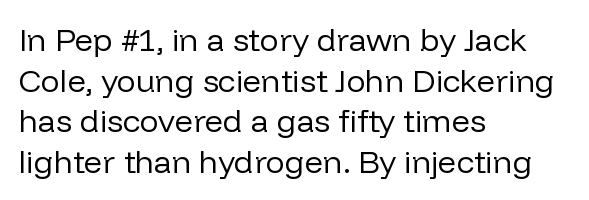
Do the letters lean? They stand straight. These lines are set flush left with a ragged right edge. The typeface has the unassuming heft of standard copy or less. The baseline area is clear. Tracking value appears to be zero — textbook default spacing.
